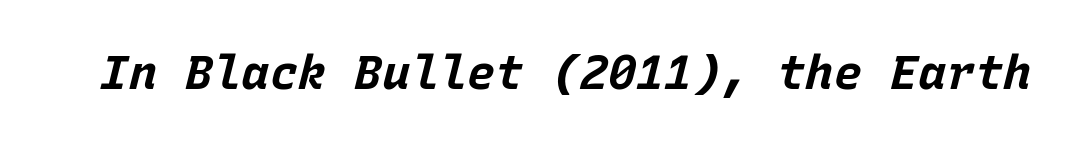
Q: Is the text bold? A: Yes.
Q: Is the text italic (slanted)? A: Yes, it leans right by about 15 degrees.
Q: Is the text underlined? A: No.
Q: Is the spacing between letters normal or unusually wide? A: Normal.
Q: Width (condensed, normal, or wide)? A: Normal.
Q: Stroke contrast? A: Low.
Q: x-height? A: Large.
Q: Monospaced? A: Yes.
